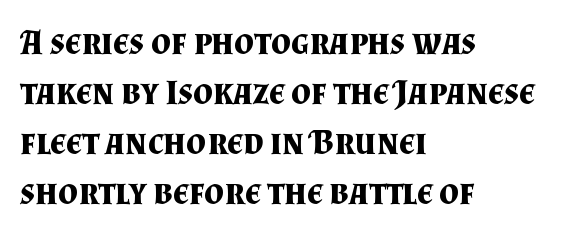
The image shows 35 px bold serif type, upright; set left-aligned, normal line spacing (1.43x), normal letter spacing, not underlined; medium stroke contrast and a small x-height.
